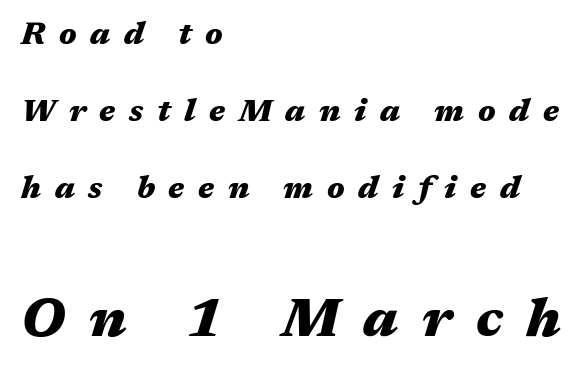
The text carries the slant typical of an italic or oblique font. Heavy-handed strokes throughout: this text is bold. Honestly, there is no underline to notice here at all. Type size steps up from the first block to the second.
